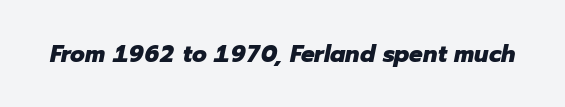
{"italic": "yes", "lean": "right", "slant_degrees": 12, "bold": "yes", "underline": "no", "letter_spacing": "normal", "letter_spacing_em": 0.0, "glyph_px": 24}
